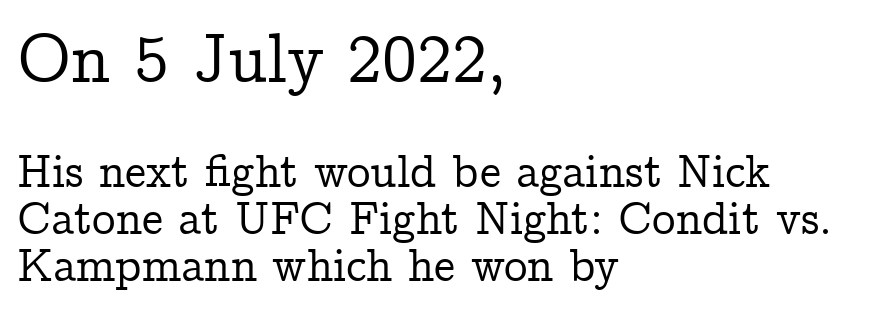
Q: Is the text italic (slanted)? A: No, it is upright.
Q: Is the typeface a serif or a sans-serif typeface? A: Serif.
Q: Is the text underlined? A: No.
Q: How is the paragraph aligned? A: Left-aligned.
Q: Is the spacing between letters normal or unusually wide? A: Normal.
Q: Is the spacing between lines tight, normal or loose? A: Tight.
Q: Which block of text is set in a larger size, the first (top) or the second (bottom)? A: The first (top) one.
Q: Width (condensed, normal, or wide)? A: Normal.
Q: Stroke contrast? A: Low.
Q: x-height? A: Medium.
Q: Monospaced? A: No.
